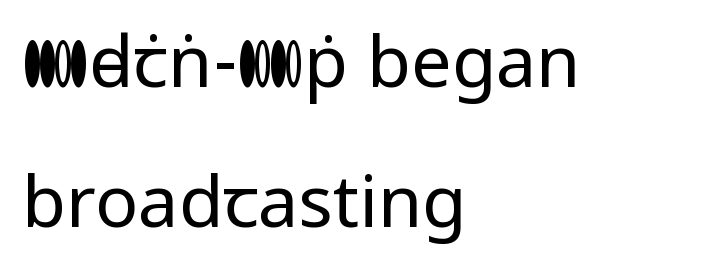
Q: Is the text bold? A: No.
Q: Is the text italic (slanted)? A: No, it is upright.
Q: Is the typeface a serif or a sans-serif typeface? A: Sans-serif.
Q: Is the text underlined? A: No.
Q: How is the paragraph aligned? A: Left-aligned.
Q: Is the spacing between letters normal or unusually wide? A: Normal.
Q: Is the spacing between lines tight, normal or loose? A: Loose.
Q: Width (condensed, normal, or wide)? A: Normal.
Q: Stroke contrast? A: Low.
Q: x-height? A: Medium.
Q: Monospaced? A: No.
